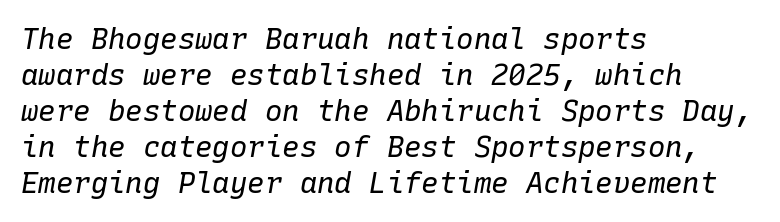
Weight: not bold — regular or lighter. The words here are not underlined. Here the designer chose a console-style face with uniform glyph widths. The whole block is typeset with a tilt.
